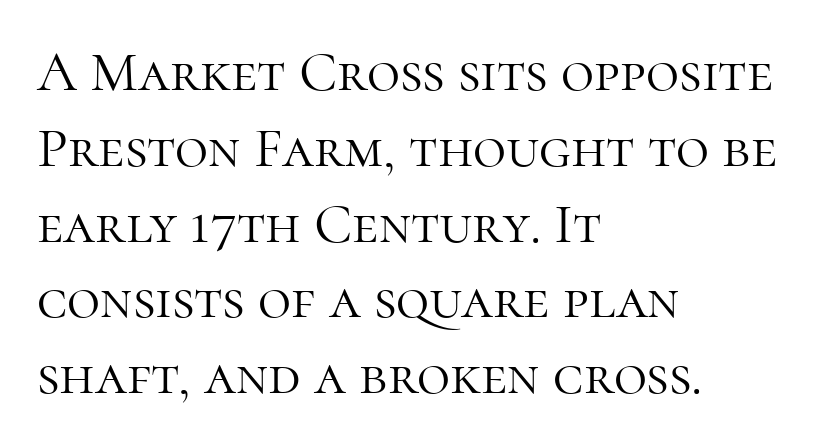
Each letter keeps its own natural width here, so spacing adapts to shape. The paragraph has a hard left edge and a soft right edge. Stroke thickness stays within the range of a standard reading face or lighter. You can tell from the footed stems that serif type was used. Upright lettering throughout. Leading: standard.
